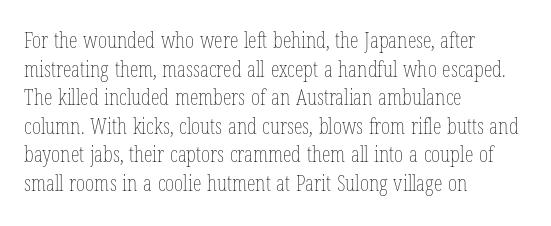
Q: Is the text bold? A: No.
Q: Is the text italic (slanted)? A: No, it is upright.
Q: Is the text underlined? A: No.
Q: How is the paragraph aligned? A: Left-aligned.
Q: Is the spacing between letters normal or unusually wide? A: Normal.
Q: Is the spacing between lines tight, normal or loose? A: Normal.
